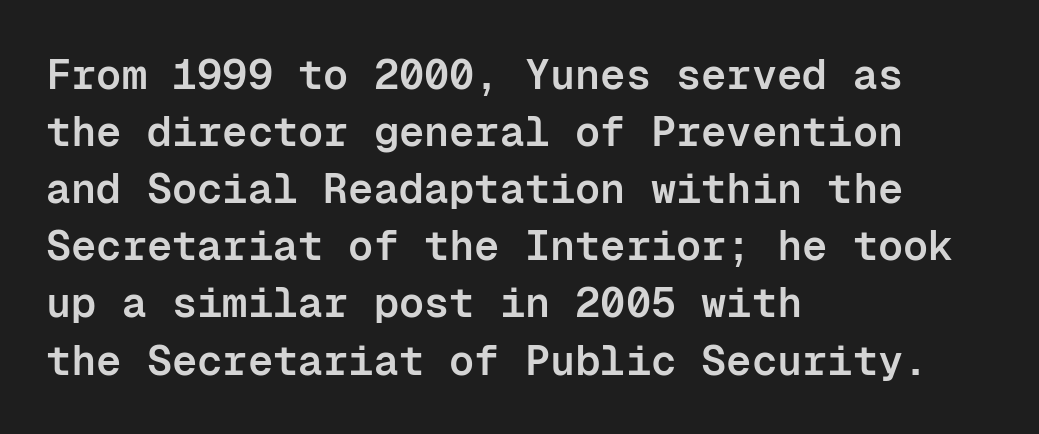
The image shows 42 px semibold sans-serif type, upright, monospaced; set left-aligned, normal line spacing (1.36x), normal letter spacing, not underlined; low stroke contrast and a medium x-height.
